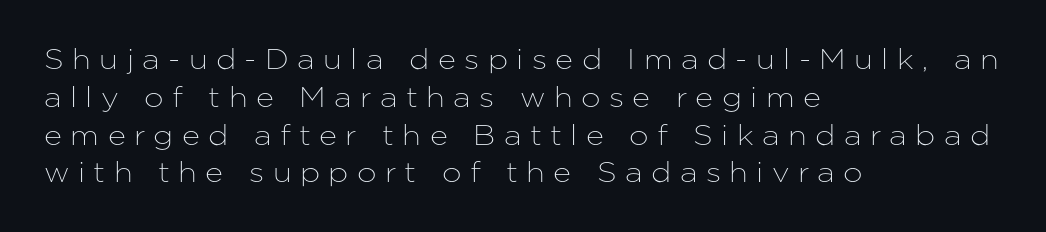
The image shows 28 px sans-serif type, upright; set left-aligned, normal line spacing (1.35x), unusually wide letter spacing (+0.3 em), not underlined; low stroke contrast and a medium x-height.
